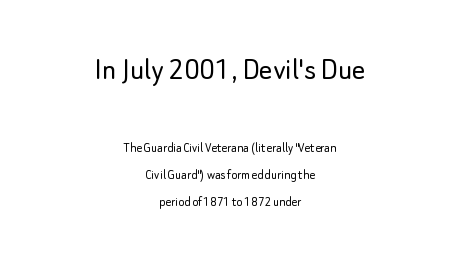
A typesetter would call this zero additional tracking. No feet cap the strokes, marking this as sans-serif type. Is the block centered? Yes — each line is placed symmetrically about the middle. These lines stand farther apart than default settings would place them. Looks like regular typesetting: each glyph gets only the width it needs.
